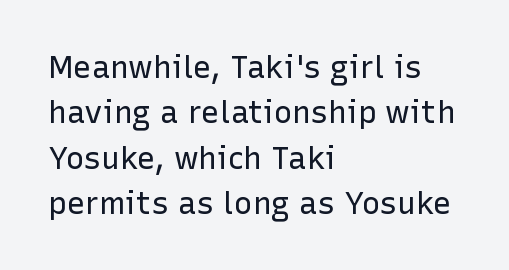
{"serif": "no", "italic": "no", "bold": "no", "weight": "regular", "width": "normal", "stroke_contrast": "low", "x_height": "medium", "monospaced": "no", "underline": "no", "align": "left", "line_spacing": "normal", "line_spacing_ratio": 1.46, "letter_spacing": "normal", "letter_spacing_em": 0.0, "glyph_px": 31}
